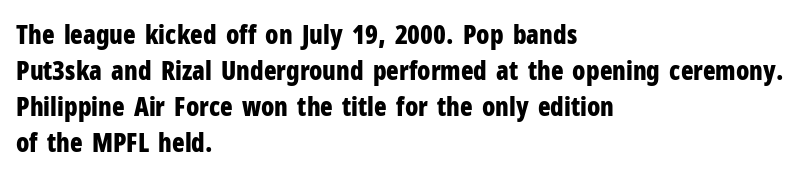
{"italic": "no", "bold": "yes", "underline": "no", "align": "left", "line_spacing": "normal", "line_spacing_ratio": 1.38, "letter_spacing": "normal", "letter_spacing_em": 0.0, "glyph_px": 26}
